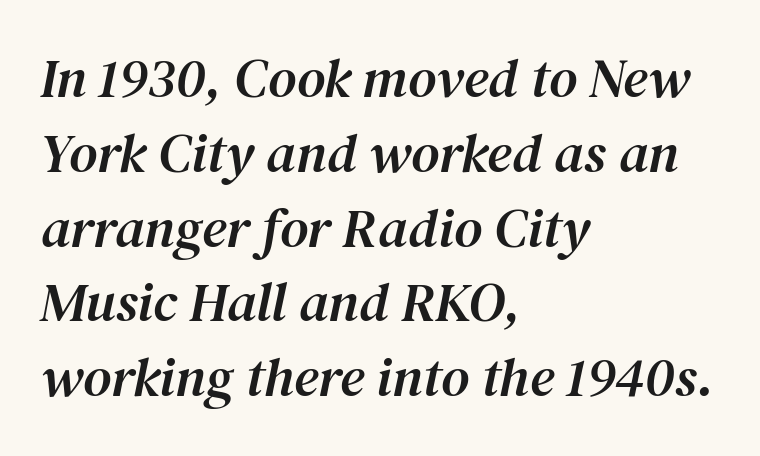
Anything drawn beneath the words? Only blank space. One-word summary of the alignment: left. This sample uses plain, unmodified letter spacing. Designer's note — italics engaged.
